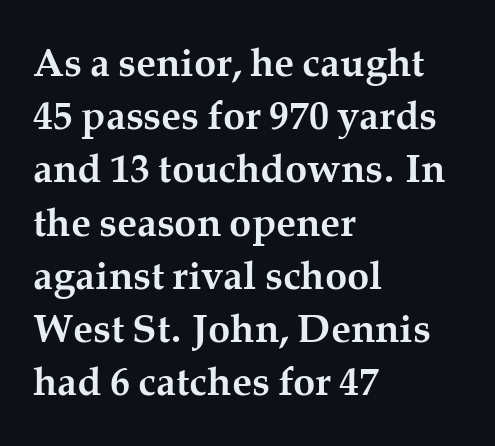
The type sits square on the baseline with zero lean. You could not count columns in this text — the font is proportionally spaced. The glyphs have the mass of a bold cut. Look at the bottom of the vertical strokes: they flare into serifs here. Tracking here is standard; glyphs follow each other at the usual distance.
